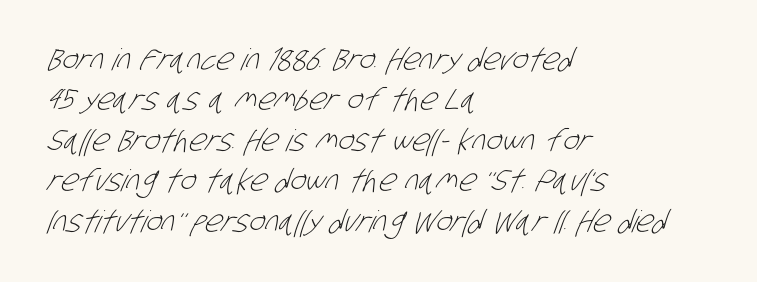
Does the leading feel generous? No, just average. Heft: none added — not bold. Tracking value appears to be zero — textbook default spacing. I'd call this a sans setting — the letters go barefoot. Note the varied advance widths — an 'i' is clearly narrower than an 'm'. Where is the straight margin? On the left.
